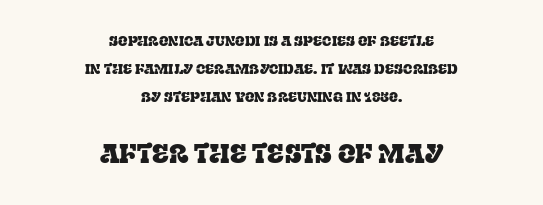
Q: Is the text italic (slanted)? A: No, it is upright.
Q: Is the text underlined? A: No.
Q: How is the paragraph aligned? A: Centered.
Q: Is the spacing between letters normal or unusually wide? A: Normal.
Q: Is the spacing between lines tight, normal or loose? A: Loose.
Q: Which block of text is set in a larger size, the first (top) or the second (bottom)? A: The second (bottom) one.
